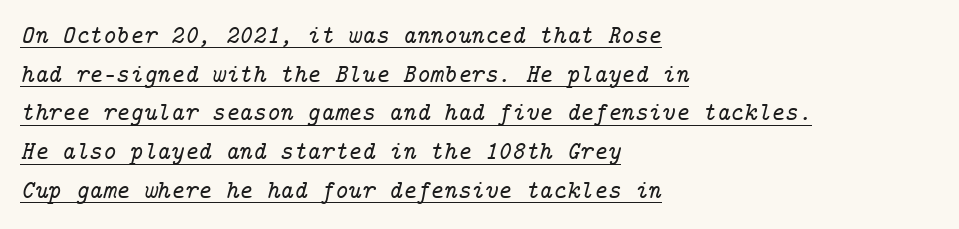
Q: Is the text italic (slanted)? A: Yes, it leans right by about 14 degrees.
Q: Is the text underlined? A: Yes.
Q: How is the paragraph aligned? A: Left-aligned.
Q: Is the spacing between letters normal or unusually wide? A: Normal.
Q: Is the spacing between lines tight, normal or loose? A: Normal.
